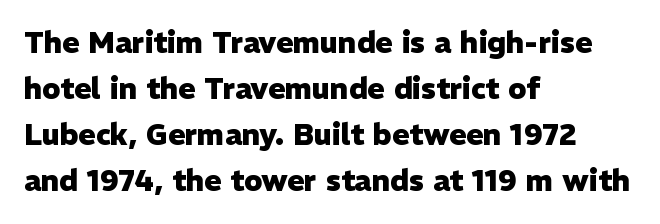
Q: Is the text bold? A: Yes.
Q: Is the text italic (slanted)? A: No, it is upright.
Q: Is the typeface a serif or a sans-serif typeface? A: Sans-serif.
Q: Is the text underlined? A: No.
Q: How is the paragraph aligned? A: Left-aligned.
Q: Is the spacing between letters normal or unusually wide? A: Normal.
Q: Is the spacing between lines tight, normal or loose? A: Normal.
Q: Width (condensed, normal, or wide)? A: Normal.
Q: Stroke contrast? A: Low.
Q: x-height? A: Medium.
Q: Monospaced? A: No.
